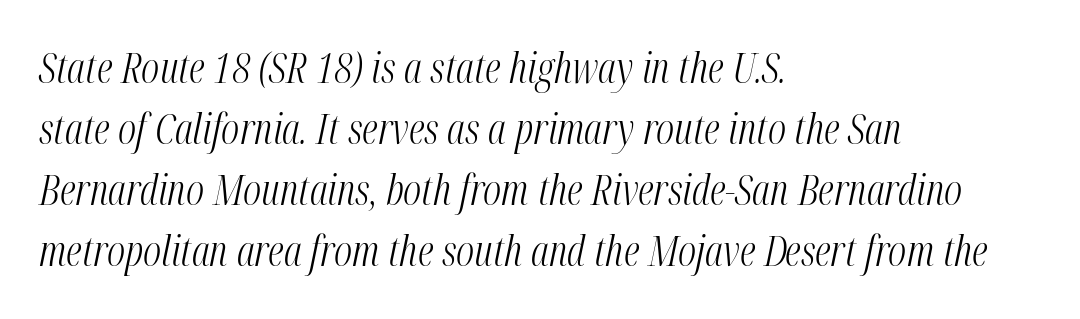
{"italic": "yes", "lean": "right", "slant_degrees": 12, "bold": "no", "weight": "light", "width": "condensed", "stroke_contrast": "medium", "x_height": "medium", "monospaced": "no", "underline": "no", "align": "left", "line_spacing": "normal", "line_spacing_ratio": 1.49, "letter_spacing": "normal", "letter_spacing_em": 0.0, "glyph_px": 41}
